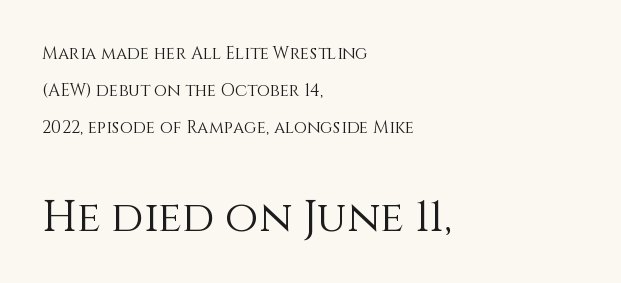
The type is set solid horizontally, with unmodified tracking. This sample uses an upright cut, with every glyph sitting square on the baseline. This sample has the flowing, uneven cadence of proportional lettering. The baseline area is clear. Leading is clearly above the norm, producing a sparse column.
